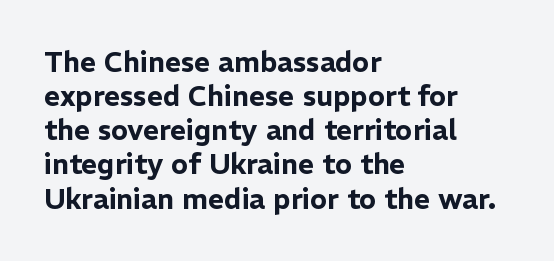
The image shows 28 px sans-serif type, upright; set left-aligned, line spacing 1.22x, normal letter spacing, not underlined; low stroke contrast and a medium x-height.
